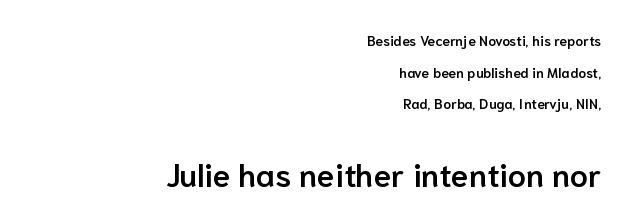
{"serif": "no", "italic": "no", "bold": "semi", "weight": "semibold", "width": "normal", "stroke_contrast": "low", "x_height": "medium", "monospaced": "no", "underline": "no", "align": "right", "line_spacing": "loose", "line_spacing_ratio": 2.26, "letter_spacing": "normal", "letter_spacing_em": 0.0, "larger_block": "second", "size_ratio": 2.29, "glyph_px": 32}
